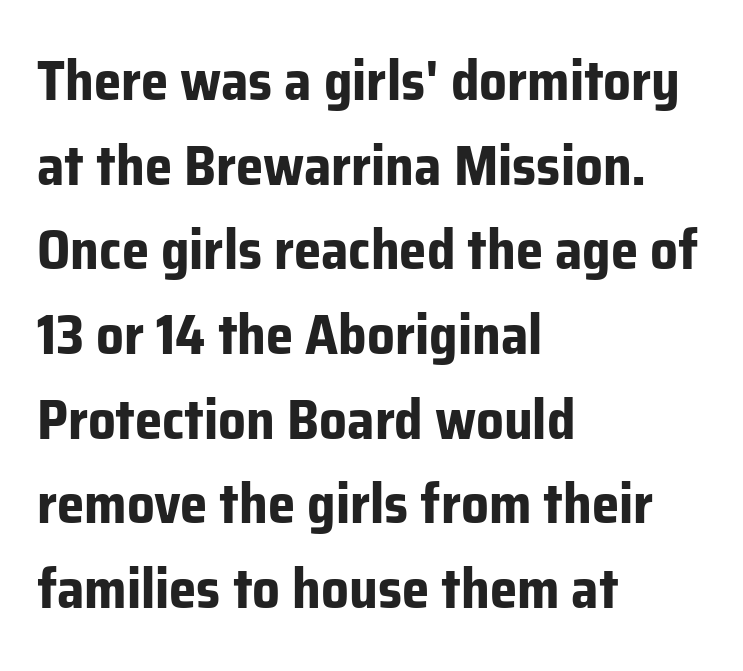
Q: Is the text bold? A: Yes.
Q: Is the text italic (slanted)? A: No, it is upright.
Q: Is the typeface a serif or a sans-serif typeface? A: Sans-serif.
Q: Is the text underlined? A: No.
Q: How is the paragraph aligned? A: Left-aligned.
Q: Is the spacing between letters normal or unusually wide? A: Normal.
Q: Is the spacing between lines tight, normal or loose? A: Normal.
Q: Width (condensed, normal, or wide)? A: Normal.
Q: Stroke contrast? A: Low.
Q: x-height? A: Medium.
Q: Monospaced? A: No.
